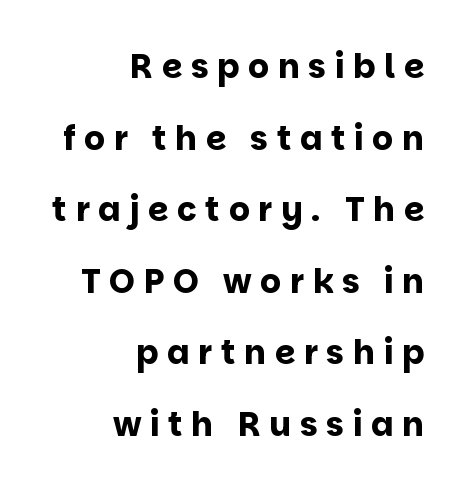
The image shows 33 px bold sans-serif type, upright; set right-aligned, loose line spacing (2.17x), unusually wide letter spacing (+0.26 em), not underlined; low stroke contrast and a large x-height.
